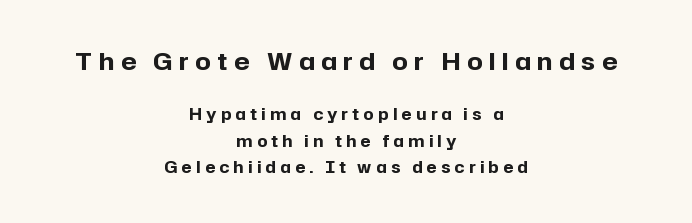
Glyph-to-glyph distance is far greater than everyday printed text. Line spacing here is normal. The passage shown is not underscored anywhere. What weight is shown? A full bold with thick strokes. The rag falls on both sides of this text block equally.
